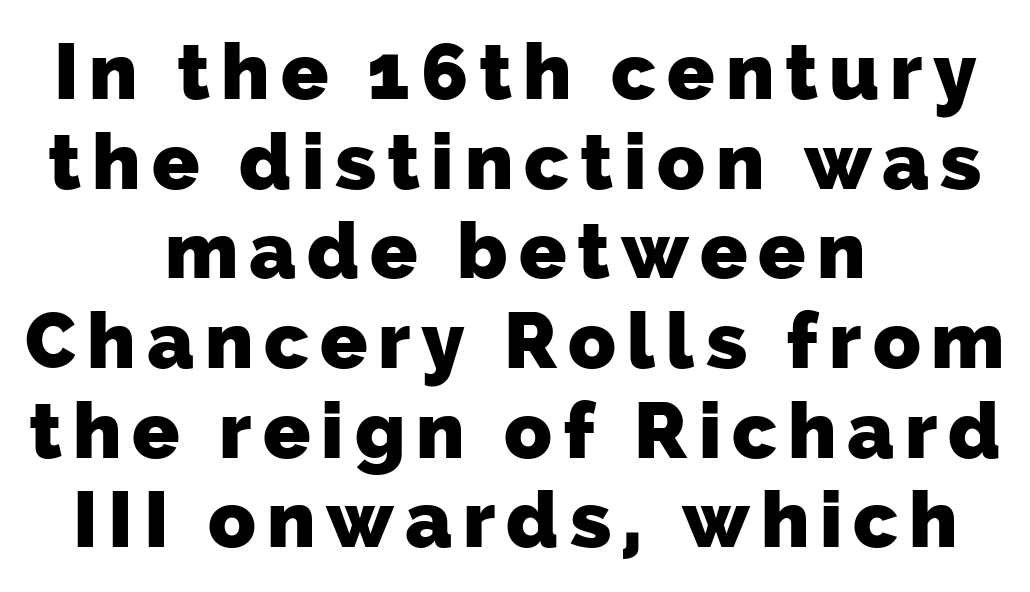
{"serif": "no", "bold": "yes", "weight": "heavy", "width": "normal", "stroke_contrast": "low", "x_height": "medium", "monospaced": "no", "underline": "no", "align": "center", "line_spacing": "tight", "line_spacing_ratio": 1.15, "glyph_px": 78}
